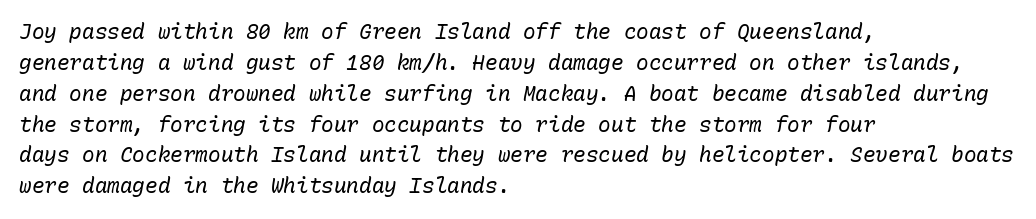
Quick note: italic. The passage shown has conventional tracking throughout. These lines sit exactly where default settings would place them. The face looks like a standard text weight, possibly lighter. Letters rest on an invisible, unmarked baseline.
